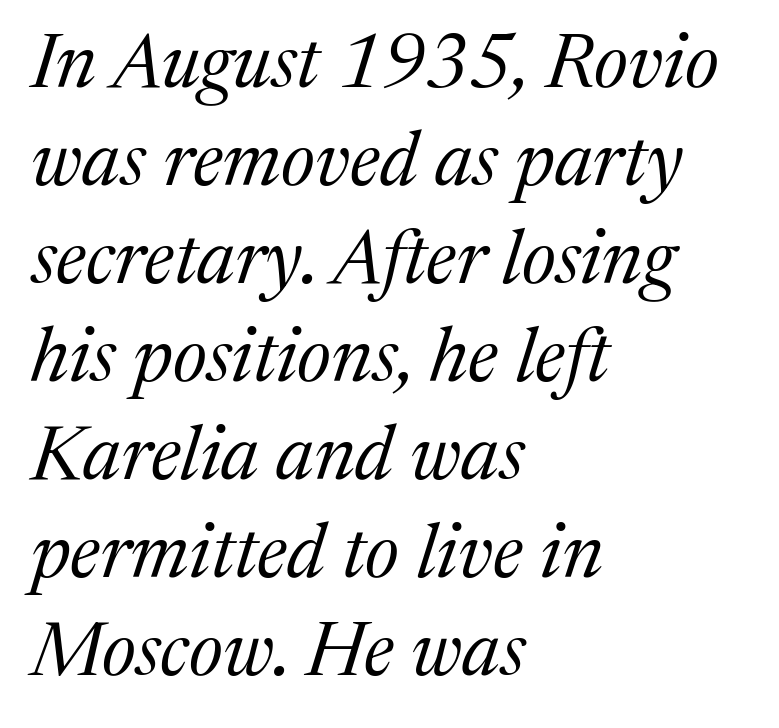
Q: Is the text bold? A: No.
Q: Is the text italic (slanted)? A: Yes, it leans right by about 17 degrees.
Q: Is the typeface a serif or a sans-serif typeface? A: Serif.
Q: Is the text underlined? A: No.
Q: How is the paragraph aligned? A: Left-aligned.
Q: Is the spacing between letters normal or unusually wide? A: Normal.
Q: Is the spacing between lines tight, normal or loose? A: Normal.
Q: Width (condensed, normal, or wide)? A: Normal.
Q: Stroke contrast? A: Medium.
Q: x-height? A: Medium.
Q: Monospaced? A: No.
